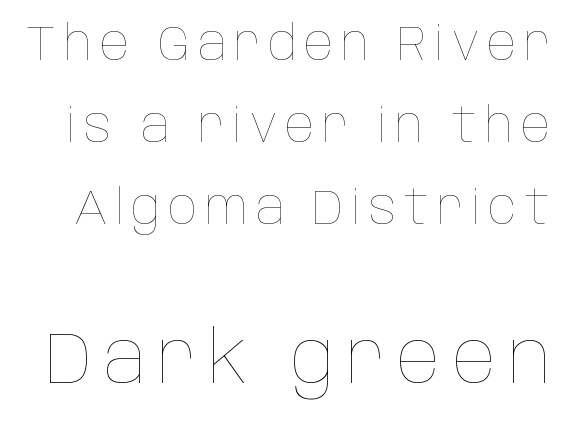
{"italic": "no", "bold": "no", "weight": "thin", "width": "condensed", "stroke_contrast": "low", "x_height": "large", "monospaced": "no", "underline": "no", "line_spacing_ratio": 1.71, "larger_block": "second", "size_ratio": 1.5, "glyph_px": 72}
